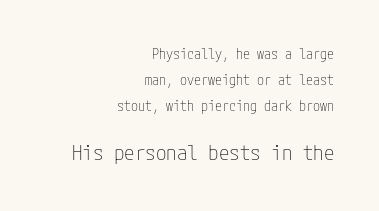
Q: Is the text bold? A: No.
Q: Is the text italic (slanted)? A: No, it is upright.
Q: Is the text underlined? A: No.
Q: How is the paragraph aligned? A: Right-aligned.
Q: Is the spacing between letters normal or unusually wide? A: Normal.
Q: Which block of text is set in a larger size, the first (top) or the second (bottom)? A: The second (bottom) one.
